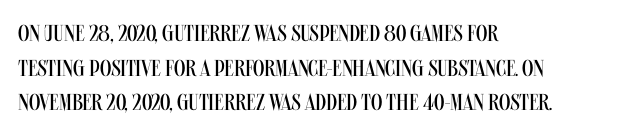
Vertical strokes here are truly vertical. Is the block centered? No — it sits flush against the left margin. Standard letterfit; no display-style spreading of the glyphs. This is not heavy type; no bold has been used.
